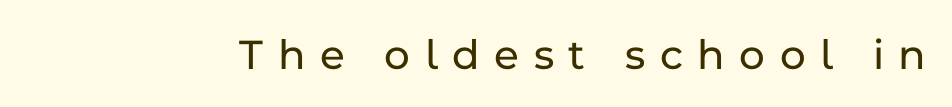
The image shows 44 px sans-serif type, upright; set unusually wide letter spacing (+0.33 em), not underlined; low stroke contrast and a medium x-height.
